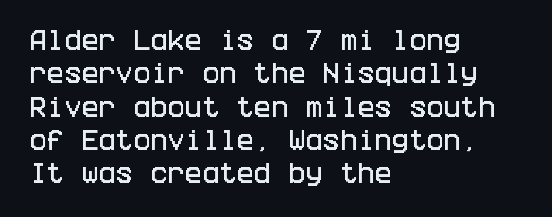
Q: Is the text italic (slanted)? A: No, it is upright.
Q: Is the text underlined? A: No.
Q: How is the paragraph aligned? A: Left-aligned.
Q: Is the spacing between letters normal or unusually wide? A: Normal.
Q: Is the spacing between lines tight, normal or loose? A: Normal.
